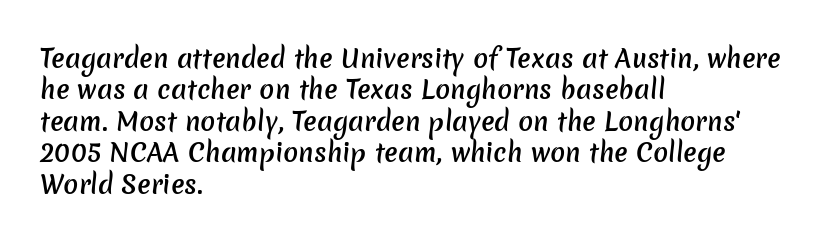
The image shows 25 px text type; set left-aligned, normal line spacing (1.26x), normal letter spacing, not underlined.
